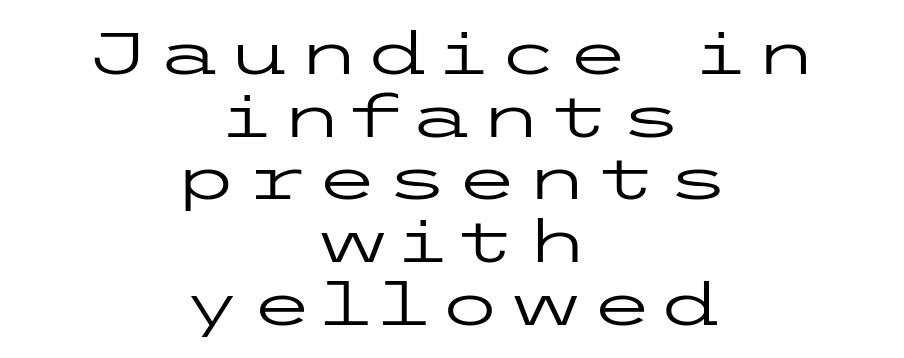
Q: Is the text bold? A: No.
Q: Is the text italic (slanted)? A: No, it is upright.
Q: Is the typeface a serif or a sans-serif typeface? A: Sans-serif.
Q: Is the text underlined? A: No.
Q: How is the paragraph aligned? A: Centered.
Q: Is the spacing between lines tight, normal or loose? A: Tight.
Q: Width (condensed, normal, or wide)? A: Wide.
Q: Stroke contrast? A: Low.
Q: x-height? A: Medium.
